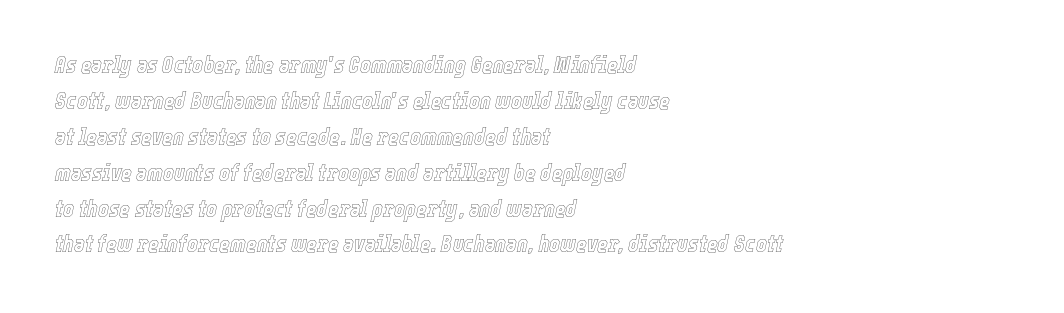
The lines are quadded left. The space beneath each line is pristine and unruled. Vertical spacing — default. Quick note: italic. Is the letter spacing exaggerated? No — it looks like the ordinary default.
